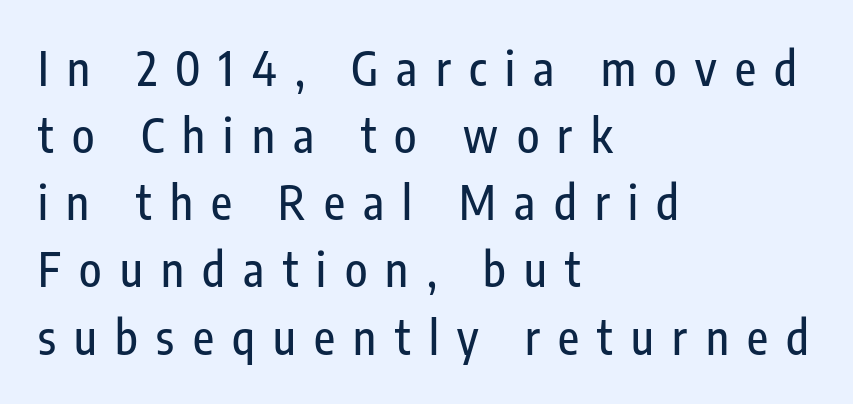
Someone cranked the tracking dial way up on this one. The letters advance in unequal steps, a hallmark of proportional type. The lines in this sample share a left origin and differ only in where they stop. Letters rest on an invisible, unmarked baseline.
